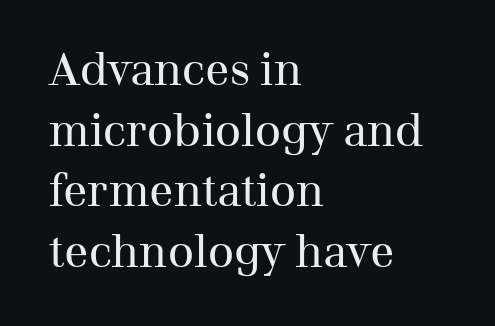
{"serif": "yes", "italic": "no", "bold": "no", "weight": "regular", "width": "normal", "stroke_contrast": "medium", "x_height": "medium", "monospaced": "no", "underline": "no", "align": "left", "line_spacing": "normal", "line_spacing_ratio": 1.35, "letter_spacing": "normal", "letter_spacing_em": 0.0, "glyph_px": 45}
